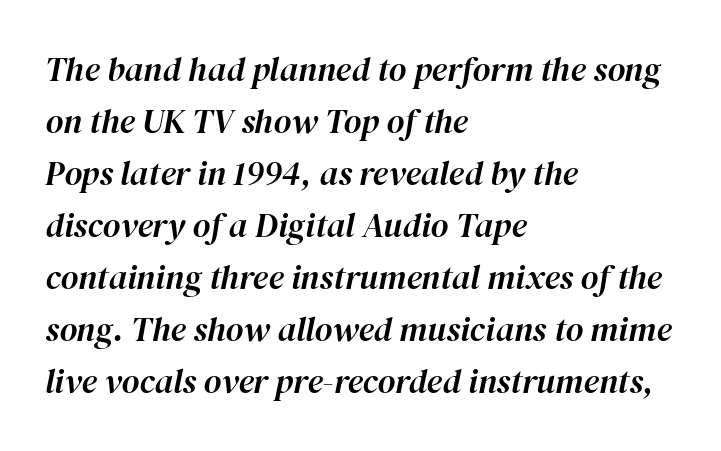
Nothing unusual about the tracking: characters are spaced as the font intends. The typography opts for an oblique posture over an upright one. Students, observe: this is what conventionally led text looks like. The typesetter chose a ragged-right arrangement here. Here the designer chose a conventional face with non-uniform glyph widths.
